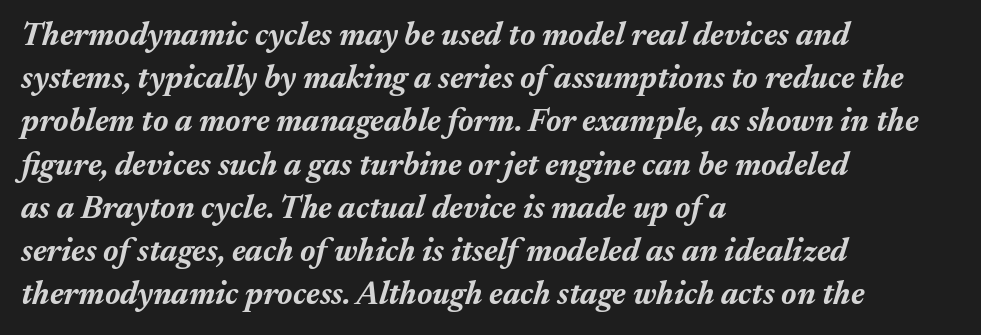
The image shows 32 px bold type, italic (leaning right); set left-aligned, normal line spacing (1.35x), normal letter spacing, not underlined; medium stroke contrast and a medium x-height.
